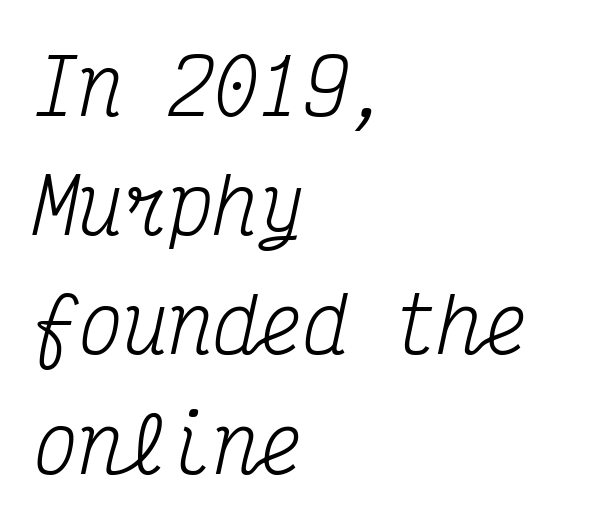
Q: Is the text bold? A: No.
Q: Is the text italic (slanted)? A: Yes, it leans right by about 12 degrees.
Q: Is the typeface a serif or a sans-serif typeface? A: Serif.
Q: Is the text underlined? A: No.
Q: How is the paragraph aligned? A: Left-aligned.
Q: Is the spacing between letters normal or unusually wide? A: Normal.
Q: Is the spacing between lines tight, normal or loose? A: Normal.
Q: Width (condensed, normal, or wide)? A: Condensed.
Q: Stroke contrast? A: Medium.
Q: x-height? A: Medium.
Q: Monospaced? A: Yes.
